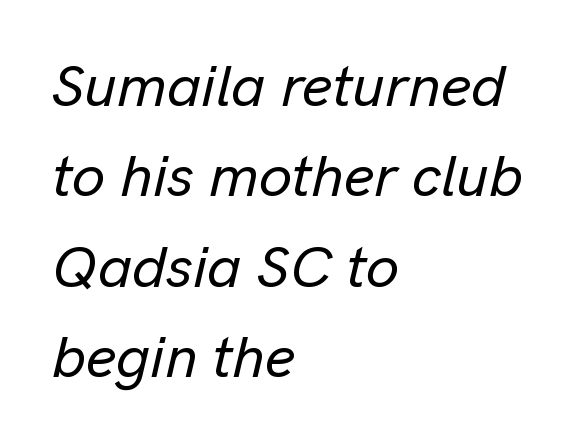
The image shows 59 px text type, italic (leaning right); set left-aligned, normal line spacing (1.53x), normal letter spacing, not underlined; low stroke contrast and a medium x-height.
